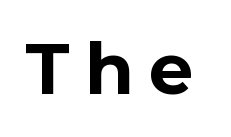
{"serif": "no", "italic": "no", "bold": "yes", "weight": "bold", "width": "normal", "stroke_contrast": "low", "x_height": "medium", "monospaced": "no", "underline": "no", "letter_spacing": "wide", "letter_spacing_em": 0.22, "glyph_px": 71}
